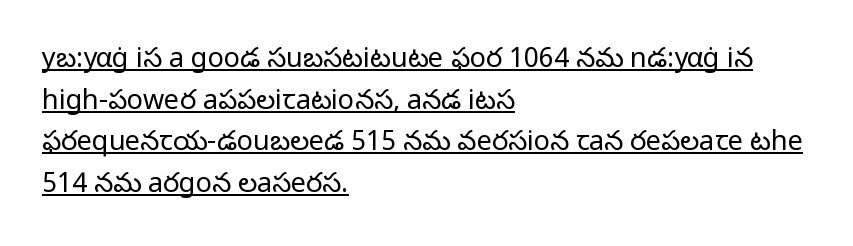
{"italic": "no", "bold": "no", "underline": "yes", "align": "left", "line_spacing": "normal", "line_spacing_ratio": 1.54, "letter_spacing": "normal", "letter_spacing_em": 0.0, "glyph_px": 27}
